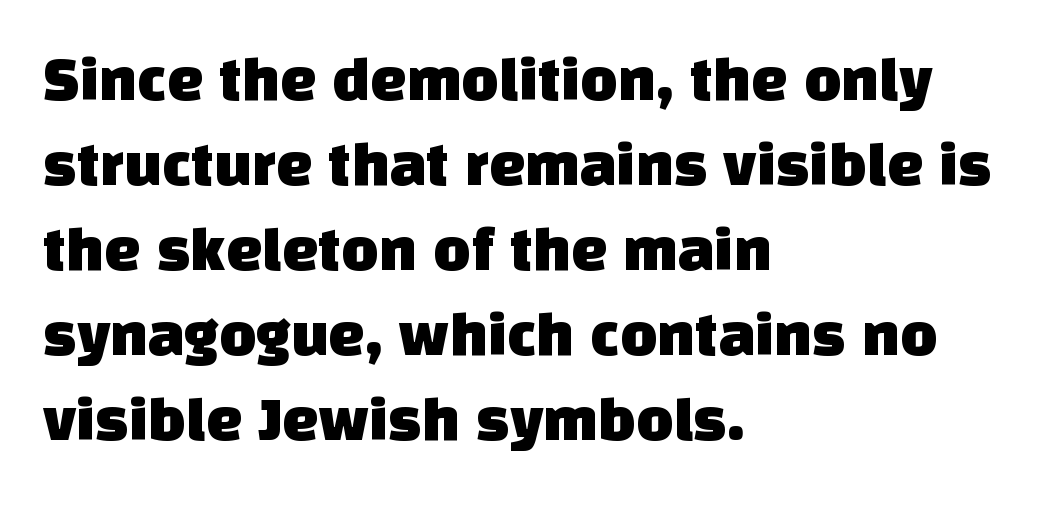
{"serif": "no", "width": "normal", "stroke_contrast": "low", "x_height": "large", "monospaced": "no", "underline": "no", "align": "left", "line_spacing": "normal", "line_spacing_ratio": 1.33, "letter_spacing": "normal", "letter_spacing_em": 0.0, "glyph_px": 64}
